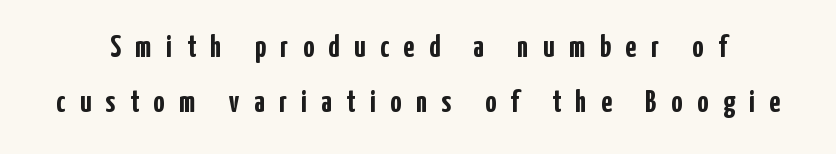
The image shows 31 px semibold, condensed sans-serif type, upright; set line spacing 1.78x, unusually wide letter spacing (+0.47 em), not underlined; low stroke contrast and a medium x-height.
